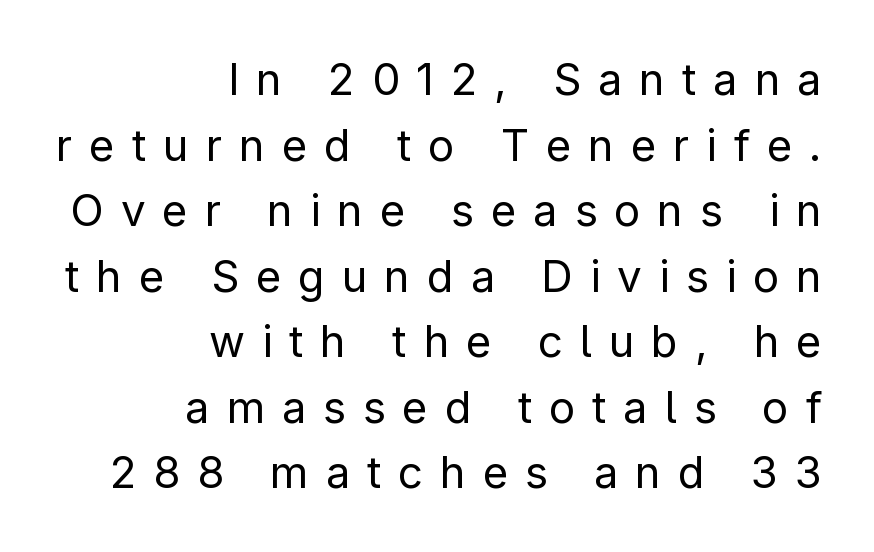
{"serif": "no", "italic": "no", "bold": "no", "weight": "regular", "width": "normal", "stroke_contrast": "low", "x_height": "medium", "monospaced": "no", "underline": "no", "align": "right", "line_spacing": "normal", "line_spacing_ratio": 1.49, "letter_spacing": "wide", "letter_spacing_em": 0.38, "glyph_px": 44}
